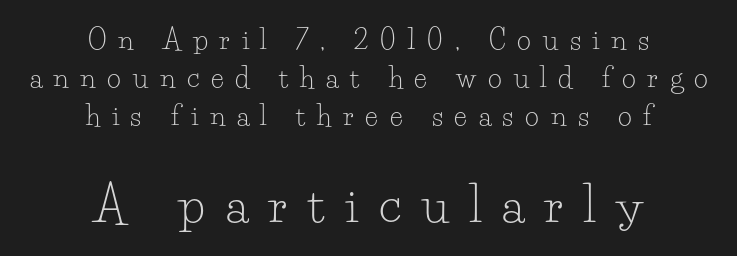
Vertical strokes here are truly vertical. The space between consecutive lines is moderate. Short note: letters widely spaced. Each stroke keeps to a modest, everyday thickness or less. This sample uses a serif face.
